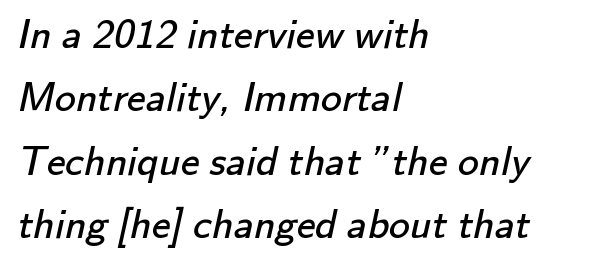
The image shows 42 px regular-weight sans-serif type; set left-aligned, normal line spacing (1.51x), normal letter spacing, not underlined; low stroke contrast and a small x-height.
